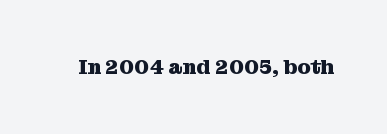
The letterforms sit shoulder to shoulder at normal distance. These lines were composed using upright roman letters. Check the space under the baseline: it is left empty. The sample has been set heavy, in full bold.
